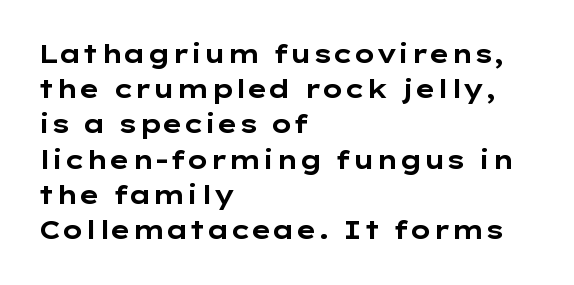
Here the glyphs are tracked normally, forming tight word shapes. Posture: upright roman. Plain, unruled lines of type. Leading matches the norm, producing a regular column.
